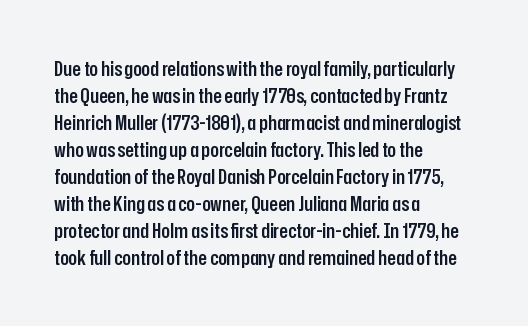
Q: Is the text bold? A: Semi-bold.
Q: Is the text italic (slanted)? A: No, it is upright.
Q: Is the text underlined? A: No.
Q: How is the paragraph aligned? A: Left-aligned.
Q: Is the spacing between letters normal or unusually wide? A: Normal.
Q: Is the spacing between lines tight, normal or loose? A: Normal.
